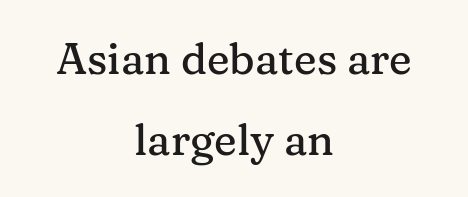
The image shows 43 px serif type, upright; set centered, line spacing 1.88x, normal letter spacing, not underlined; medium stroke contrast and a medium x-height.
